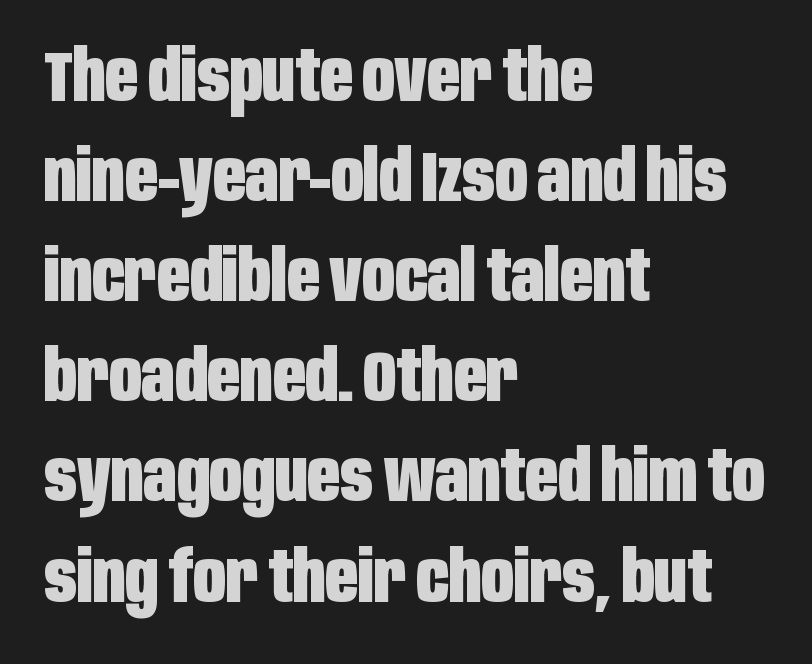
The ragged edge is on the right, which tells us the setting is flush left. This sample uses an upright cut, with every glyph sitting square on the baseline. The strokes are fattened all the way to bold. Think of a printed novel: that variable character pitch is what you see here. Standard letterfit; no display-style spreading of the glyphs.
